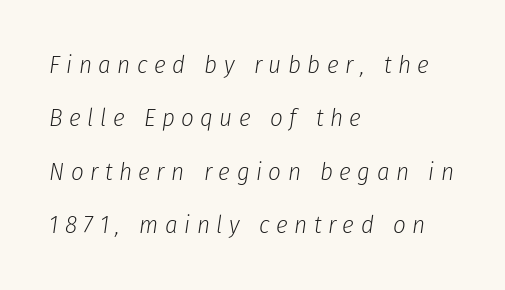
Loose tracking; the words dissolve into strings of separated letters. Tall strokes in this sample are angled rather than plumb. Glance below the letters and you will spot only blank space. Which margin do the lines hug? The left one — the right edge is uneven. Loosely led — the rows are spread out.
